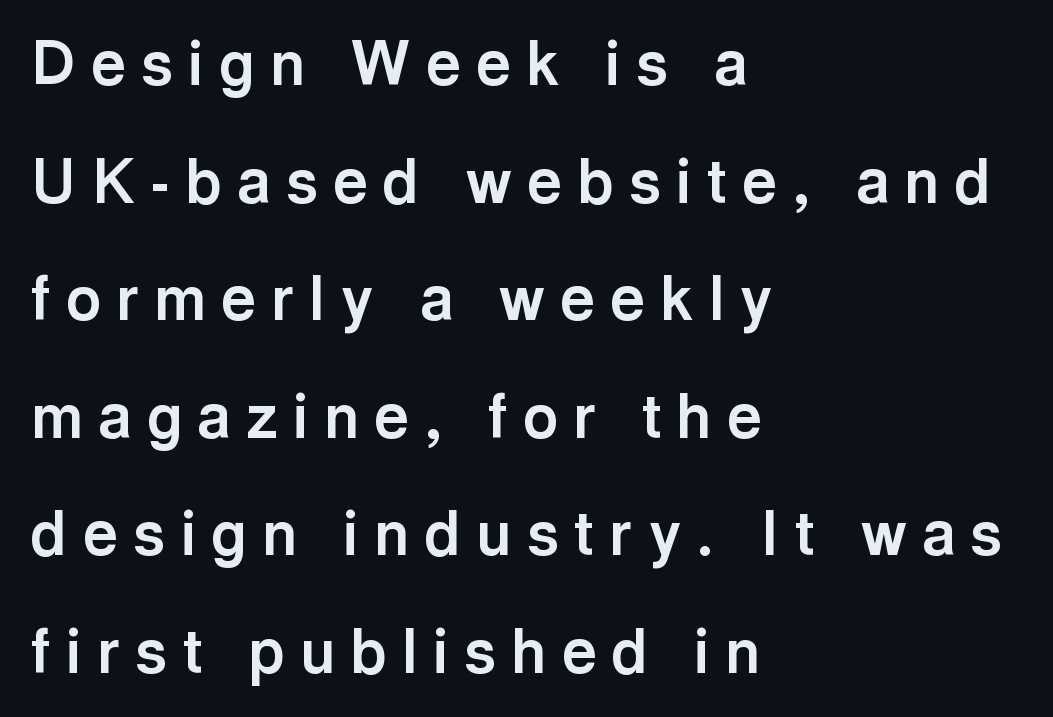
{"serif": "no", "italic": "no", "bold": "yes", "weight": "bold", "width": "normal", "x_height": "medium", "monospaced": "no", "underline": "no", "align": "left", "line_spacing": "loose", "line_spacing_ratio": 1.96, "letter_spacing": "wide", "letter_spacing_em": 0.26, "glyph_px": 60}
